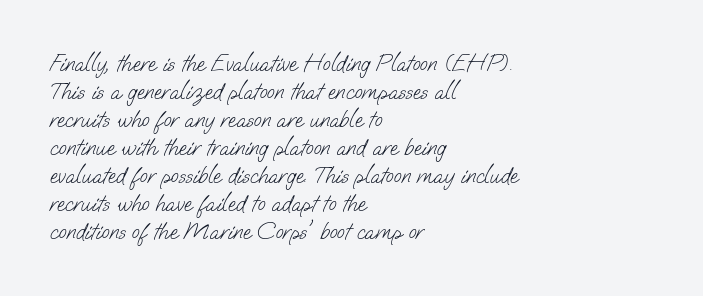
The image shows 23 px text type; set left-aligned, line spacing 1.22x, normal letter spacing, not underlined.
